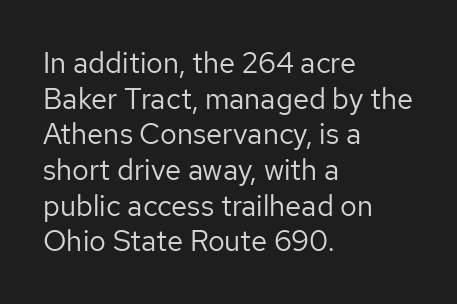
Think of a printed novel: that variable character pitch is what you see here. Compared with typical body copy, the letter spacing here is the same. Every row of glyphs begins at an identical x-position on the left. Check where the strokes stop: nothing finishes them off — pure sans. Vertical strokes here are truly vertical. Stems and bowls with no extra thickness — not bold.
